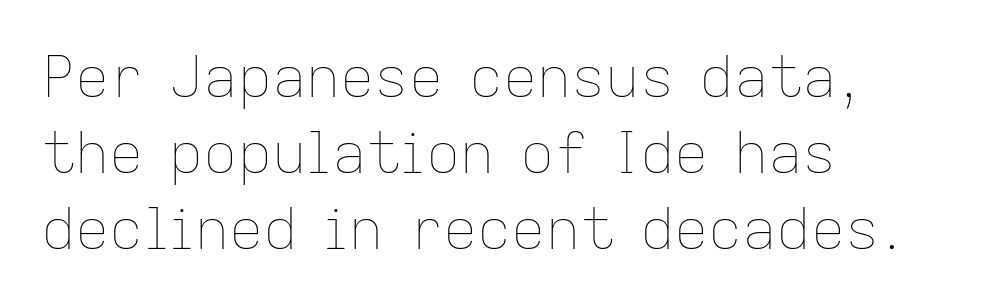
{"italic": "no", "bold": "no", "weight": "thin", "width": "normal", "stroke_contrast": "low", "x_height": "medium", "monospaced": "no", "underline": "no", "align": "left", "line_spacing": "normal", "line_spacing_ratio": 1.33, "letter_spacing": "normal", "letter_spacing_em": 0.0, "glyph_px": 57}
